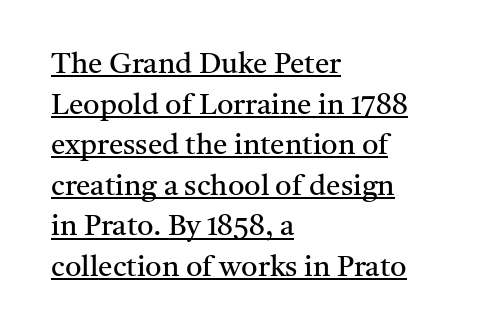
Q: Is the text bold? A: No.
Q: Is the text italic (slanted)? A: No, it is upright.
Q: Is the typeface a serif or a sans-serif typeface? A: Serif.
Q: Is the text underlined? A: Yes.
Q: How is the paragraph aligned? A: Left-aligned.
Q: Is the spacing between letters normal or unusually wide? A: Normal.
Q: Is the spacing between lines tight, normal or loose? A: Normal.
Q: Width (condensed, normal, or wide)? A: Normal.
Q: Stroke contrast? A: Medium.
Q: x-height? A: Medium.
Q: Monospaced? A: No.
